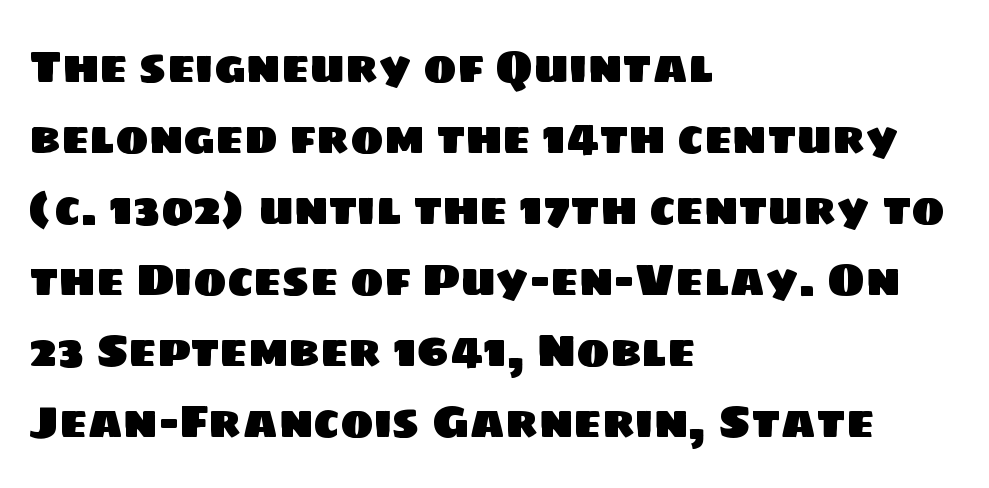
{"serif": "no", "width": "normal", "stroke_contrast": "low", "x_height": "large", "monospaced": "no", "underline": "no", "align": "left", "line_spacing": "normal", "line_spacing_ratio": 1.58, "letter_spacing": "normal", "letter_spacing_em": 0.0, "glyph_px": 45}
